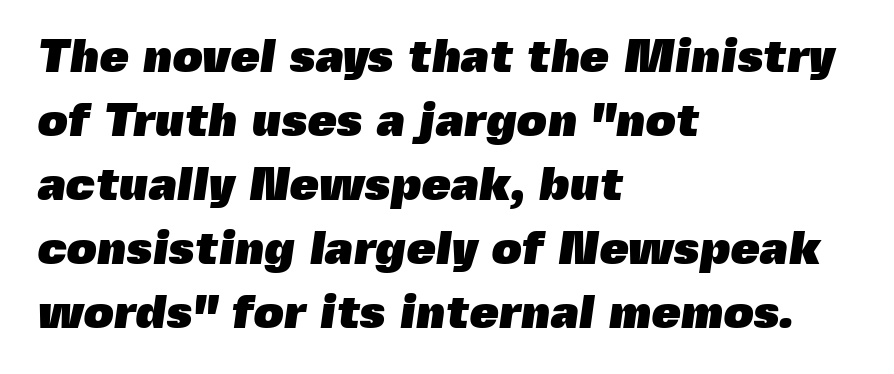
{"serif": "no", "bold": "yes", "weight": "heavy", "width": "normal", "x_height": "medium", "monospaced": "no", "underline": "no", "align": "left", "line_spacing": "normal", "line_spacing_ratio": 1.36, "letter_spacing": "normal", "letter_spacing_em": 0.0, "glyph_px": 47}
